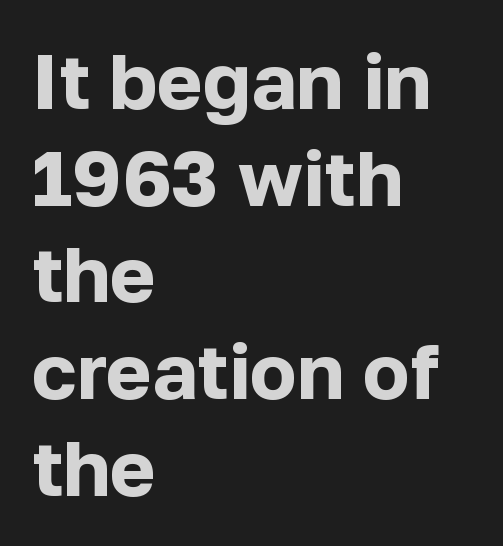
The image shows 78 px bold sans-serif type, upright; set left-aligned, line spacing 1.24x, normal letter spacing, not underlined; low stroke contrast and a medium x-height.
